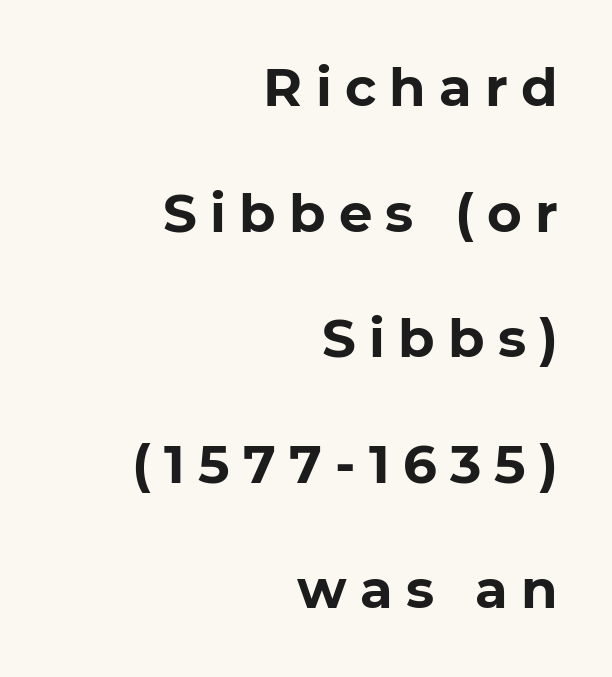
The image shows 53 px bold sans-serif type, upright; set right-aligned, loose line spacing (2.37x), unusually wide letter spacing (+0.25 em), not underlined; low stroke contrast and a medium x-height.
